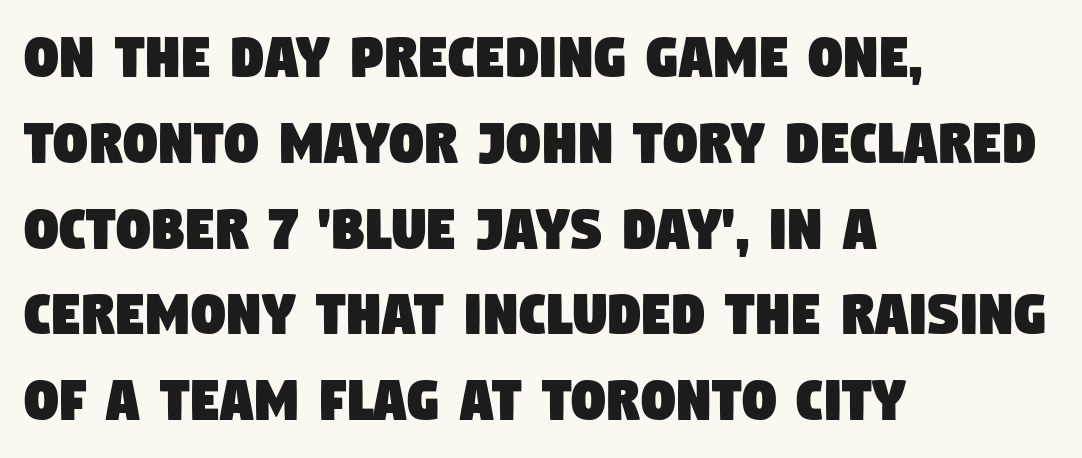
Q: Is the typeface a serif or a sans-serif typeface? A: Sans-serif.
Q: Is the text underlined? A: No.
Q: How is the paragraph aligned? A: Left-aligned.
Q: Is the spacing between letters normal or unusually wide? A: Normal.
Q: Is the spacing between lines tight, normal or loose? A: Normal.
Q: Width (condensed, normal, or wide)? A: Condensed.
Q: Stroke contrast? A: Low.
Q: x-height? A: Large.
Q: Monospaced? A: No.
